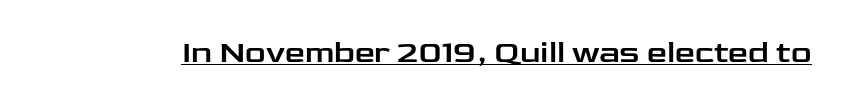
{"serif": "no", "italic": "no", "width": "wide", "stroke_contrast": "low", "x_height": "medium", "monospaced": "no", "underline": "yes", "letter_spacing": "normal", "letter_spacing_em": 0.0, "glyph_px": 32}
